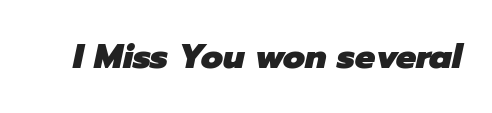
Q: Is the text bold? A: Yes.
Q: Is the text italic (slanted)? A: Yes, it leans right by about 12 degrees.
Q: Is the text underlined? A: No.
Q: Is the spacing between letters normal or unusually wide? A: Normal.
Q: Width (condensed, normal, or wide)? A: Normal.
Q: Stroke contrast? A: Low.
Q: x-height? A: Medium.
Q: Monospaced? A: No.
